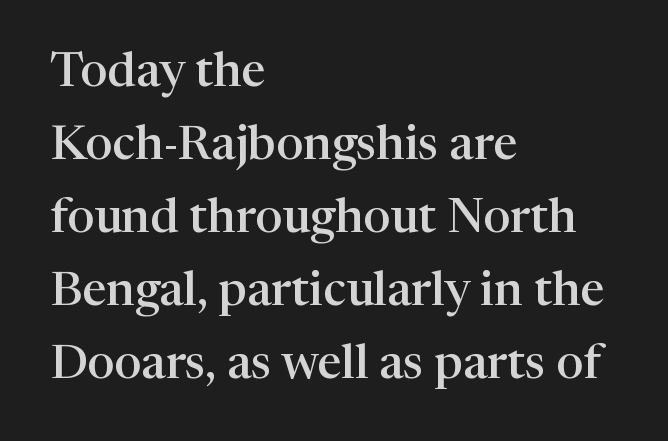
{"serif": "yes", "italic": "no", "bold": "semi", "weight": "semibold", "width": "normal", "stroke_contrast": "high", "x_height": "medium", "monospaced": "no", "underline": "no", "align": "left", "line_spacing": "normal", "line_spacing_ratio": 1.52, "letter_spacing": "normal", "letter_spacing_em": 0.0, "glyph_px": 48}
